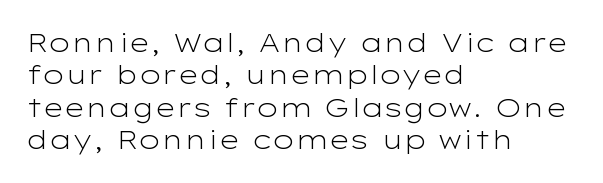
{"italic": "no", "bold": "no", "underline": "no", "align": "left", "line_spacing": "normal", "line_spacing_ratio": 1.25, "letter_spacing": "normal", "letter_spacing_em": 0.0, "glyph_px": 26}
